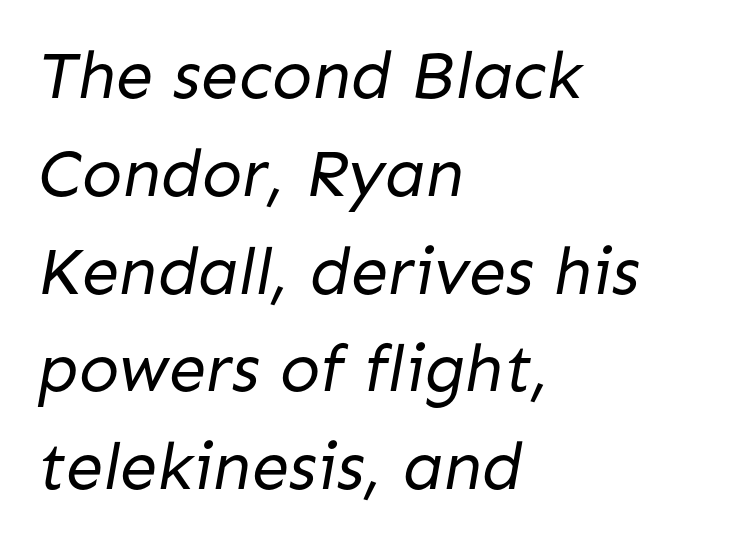
The image shows 67 px regular-weight sans-serif type; set left-aligned, normal line spacing (1.46x), normal letter spacing, not underlined; low stroke contrast and a medium x-height.
